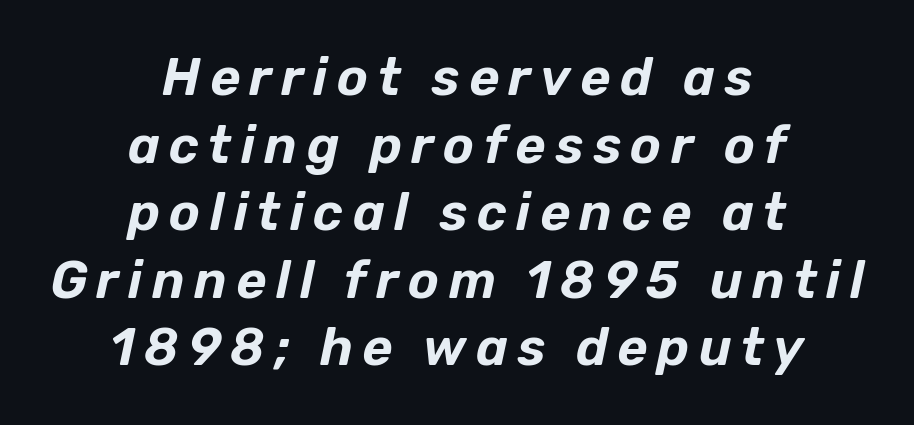
The typography opts for an oblique posture over an upright one. Caption: multi-line text, centered on the measure. Spacing verdict: proportional, widths tailored to each character. Decoration check: the copy has no underline.
